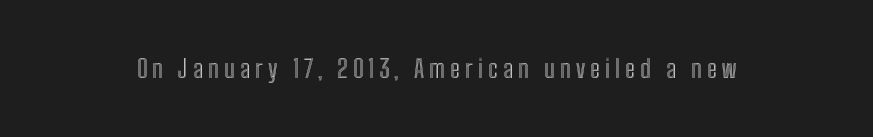
The glyphs are unaccompanied by any horizontal stroke below them. The line texture is sparse and dotted thanks to wide tracking. Every stem runs plumb, perpendicular to the baseline.
